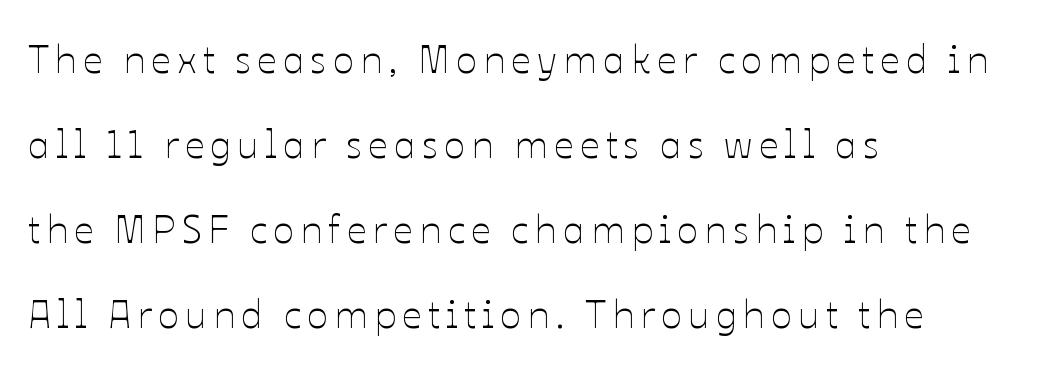
Q: Is the text bold? A: No.
Q: Is the text italic (slanted)? A: No, it is upright.
Q: Is the text underlined? A: No.
Q: How is the paragraph aligned? A: Left-aligned.
Q: Is the spacing between lines tight, normal or loose? A: Loose.
Q: Width (condensed, normal, or wide)? A: Normal.
Q: Stroke contrast? A: Low.
Q: x-height? A: Medium.
Q: Monospaced? A: No.
